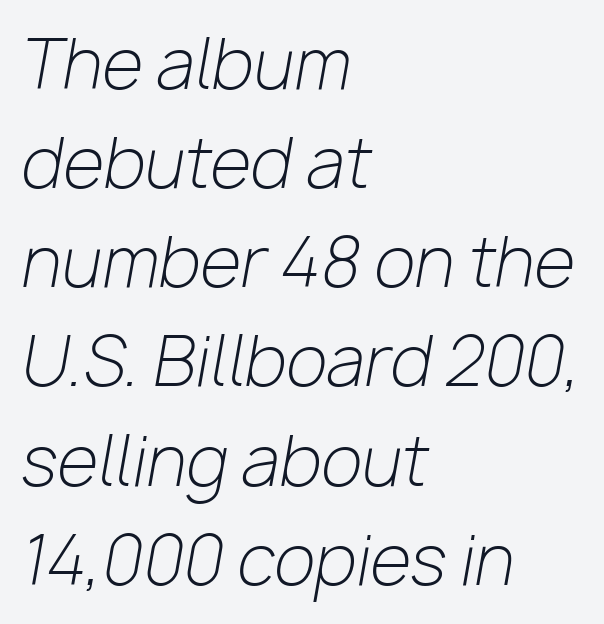
The line texture is even and compact thanks to regular tracking. The ragged edge is on the right, which tells us the setting is flush left. A clean baseline with only descenders dipping below it. Successive baselines arrive at the customary interval. Compared with ordinary roman type, these characters are visibly tilted. Stems and bowls with no extra thickness — not bold.
